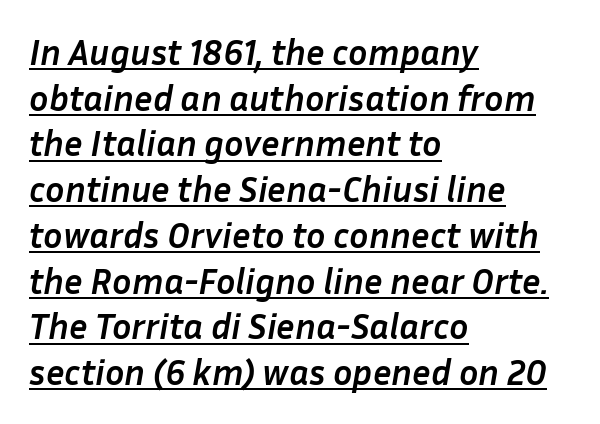
Q: Is the text bold? A: Yes.
Q: Is the text italic (slanted)? A: Yes, it leans right by about 10 degrees.
Q: Is the text underlined? A: Yes.
Q: How is the paragraph aligned? A: Left-aligned.
Q: Is the spacing between letters normal or unusually wide? A: Normal.
Q: Is the spacing between lines tight, normal or loose? A: Normal.
Q: Width (condensed, normal, or wide)? A: Normal.
Q: Stroke contrast? A: Low.
Q: x-height? A: Medium.
Q: Monospaced? A: No.
